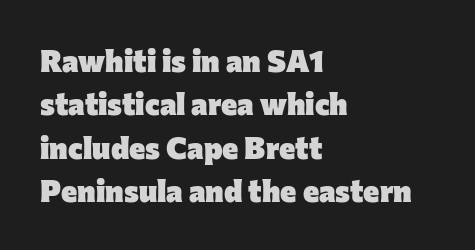
The lines in this sample share a left origin and differ only in where they stop. A typesetter would label this face a sans. The passage shown has conventional tracking throughout. Normally led — the rows are evenly, conventionally spaced.
